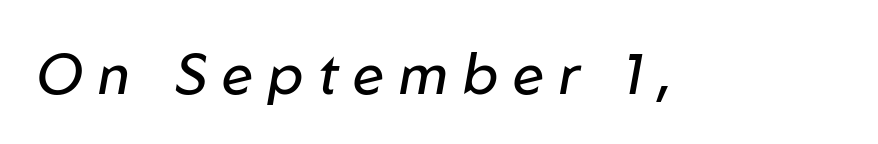
The image shows 57 px regular-weight type, italic (leaning right); set unusually wide letter spacing (+0.26 em), not underlined; low stroke contrast and a medium x-height.
